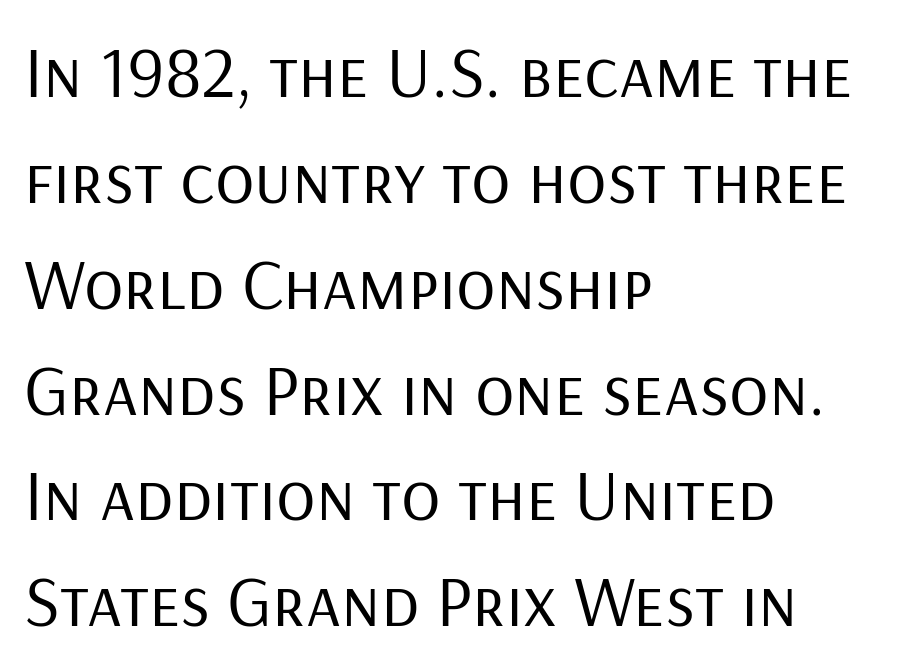
Descenders hang freely into open space. Think standard paragraph weight, or any step lighter than that. These lines stack with their left ends in a neat column. Unlike italic type, these characters show no tilt at all. Letter spacing: default.
